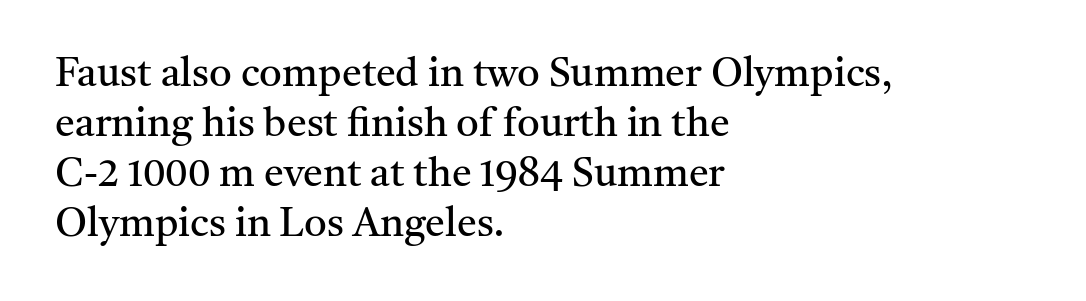
{"serif": "yes", "italic": "no", "bold": "no", "weight": "regular", "width": "normal", "stroke_contrast": "medium", "x_height": "medium", "monospaced": "no", "underline": "no", "align": "left", "line_spacing": "normal", "line_spacing_ratio": 1.25, "letter_spacing": "normal", "letter_spacing_em": 0.0, "glyph_px": 40}
